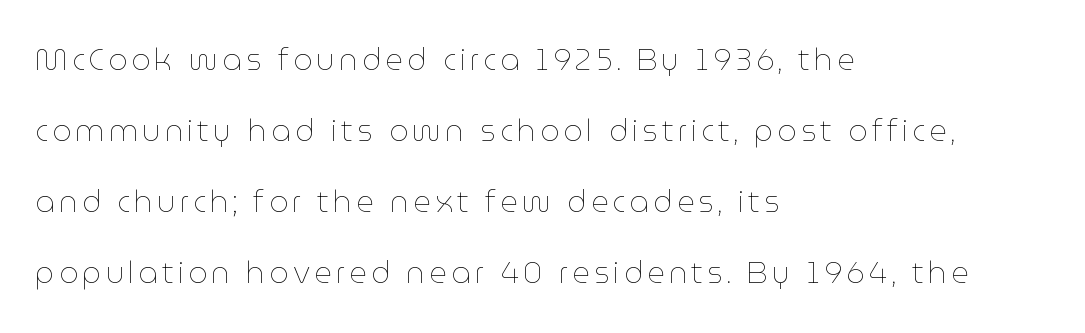
Left-aligned paragraph, ragged on the right. Honestly, the rows look like they've been pulled way apart. Do the characters align in a grid? No, the font is proportional. The space beneath each line is pristine and unruled.
